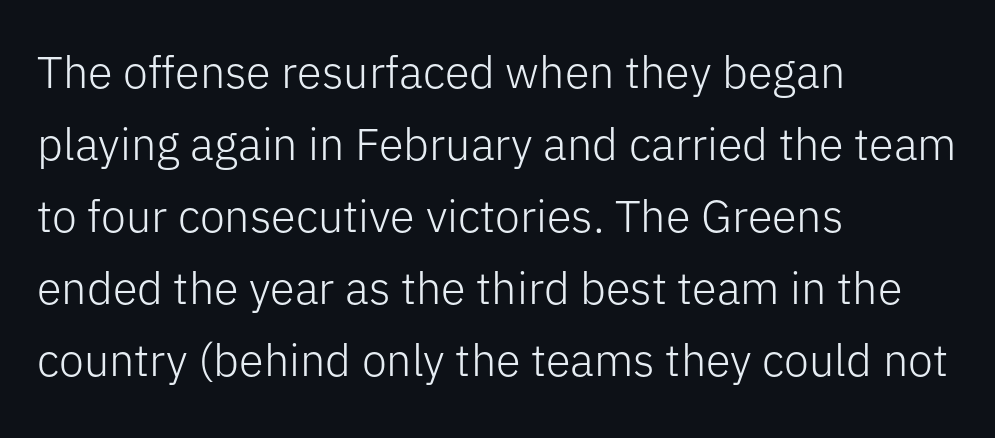
{"serif": "no", "italic": "no", "bold": "no", "weight": "light", "width": "normal", "stroke_contrast": "low", "x_height": "medium", "monospaced": "no", "underline": "no", "align": "left", "line_spacing": "normal", "line_spacing_ratio": 1.6, "letter_spacing": "normal", "letter_spacing_em": 0.0, "glyph_px": 45}
